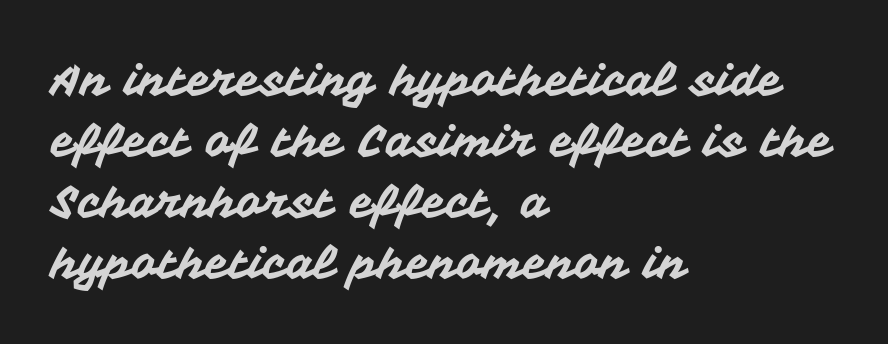
The image shows 44 px sans-serif type; set left-aligned, normal line spacing (1.39x), normal letter spacing, not underlined; medium stroke contrast and a medium x-height.
